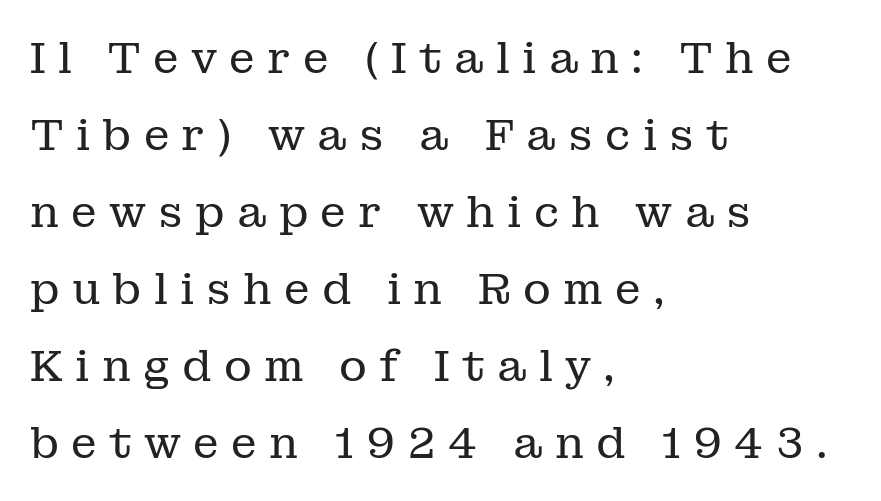
Q: Is the text bold? A: No.
Q: Is the text italic (slanted)? A: No, it is upright.
Q: Is the typeface a serif or a sans-serif typeface? A: Serif.
Q: Is the text underlined? A: No.
Q: How is the paragraph aligned? A: Left-aligned.
Q: Is the spacing between letters normal or unusually wide? A: Unusually wide.
Q: Width (condensed, normal, or wide)? A: Normal.
Q: Stroke contrast? A: Low.
Q: x-height? A: Medium.
Q: Monospaced? A: No.
